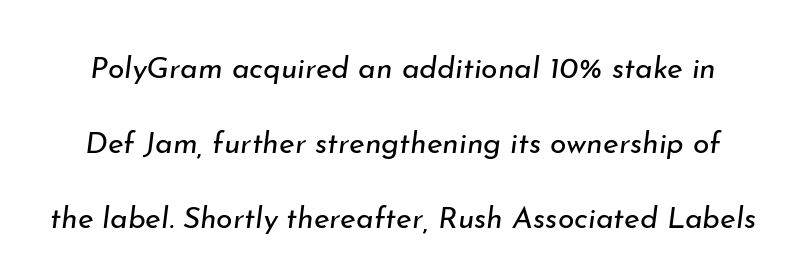
Stem width sits at or under what a default text font uses. The passage shown is typed in a proportional face where columns would drift. Only glyphs here, with clear space below each row. The specimen reads as italic at a glance. Words appear dense and cohesive because spacing is normal. Regarding leading, the lines here are spaced well apart.
